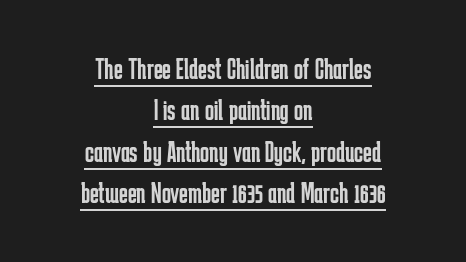
{"serif": "no", "italic": "no", "bold": "no", "weight": "regular", "width": "condensed", "stroke_contrast": "low", "x_height": "medium", "monospaced": "no", "underline": "yes", "align": "center", "line_spacing": "normal", "line_spacing_ratio": 1.38, "letter_spacing": "normal", "letter_spacing_em": 0.0, "glyph_px": 30}
